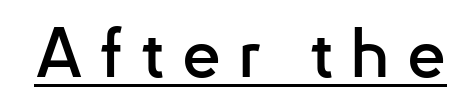
{"serif": "no", "italic": "no", "width": "normal", "stroke_contrast": "low", "x_height": "small", "monospaced": "no", "underline": "yes", "letter_spacing": "wide", "letter_spacing_em": 0.25, "glyph_px": 69}
